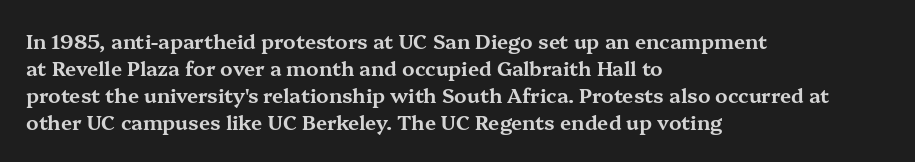
The image shows 20 px text type, upright; set left-aligned, normal line spacing (1.35x), normal letter spacing, not underlined.
